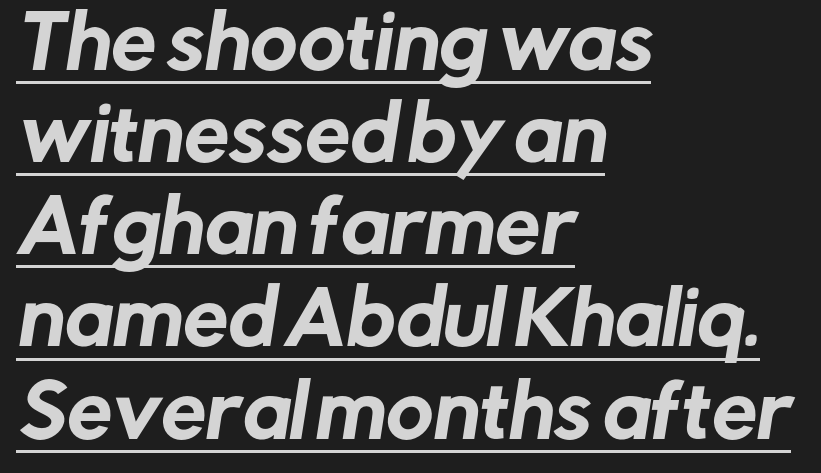
Unlike a traditional serif, this face leaves its strokes unadorned. Teacher's note: observe the even left margin — that is flush-left alignment. Do the characters align in a grid? No, the font is proportional. The tracking reads as untouched default to a designer's eye. A rule runs beneath these lines of type. Interline gaps are of average width in this sample.
